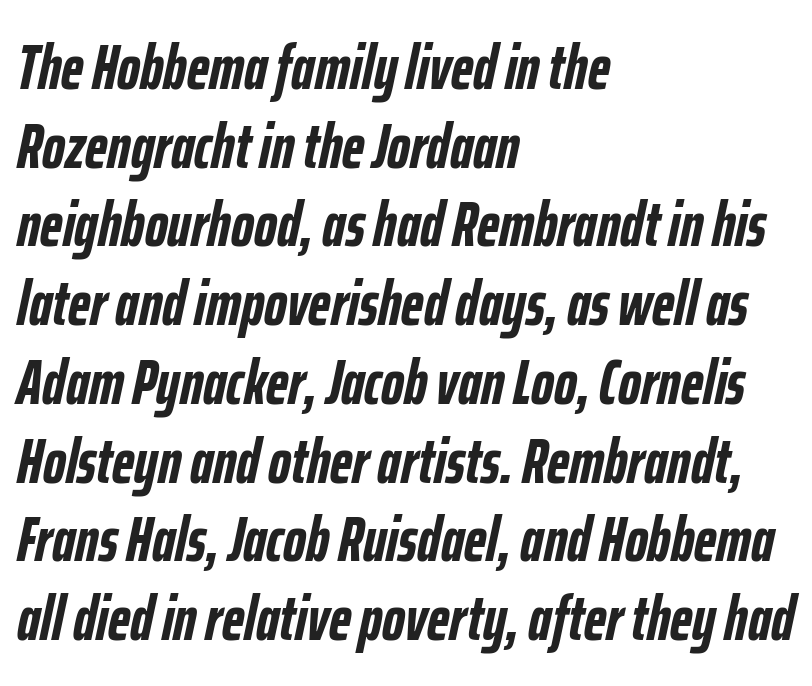
{"italic": "yes", "lean": "right", "slant_degrees": 12, "bold": "yes", "weight": "semibold", "width": "condensed", "stroke_contrast": "low", "x_height": "medium", "monospaced": "no", "underline": "no", "align": "left", "line_spacing": "normal", "line_spacing_ratio": 1.25, "letter_spacing": "normal", "letter_spacing_em": 0.0, "glyph_px": 63}
